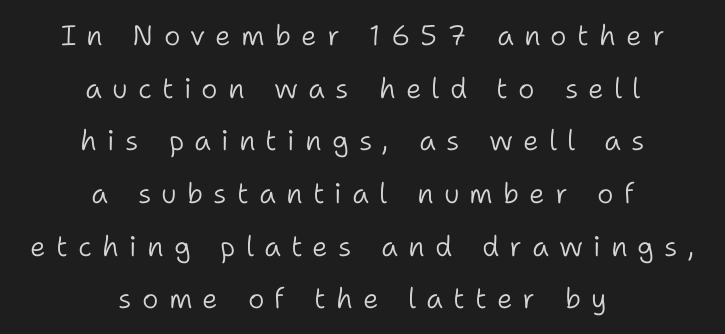
{"serif": "no", "italic": "no", "bold": "no", "weight": "light", "width": "normal", "stroke_contrast": "low", "x_height": "medium", "monospaced": "no", "underline": "no", "align": "center", "line_spacing_ratio": 1.88, "letter_spacing": "wide", "letter_spacing_em": 0.36, "glyph_px": 28}
